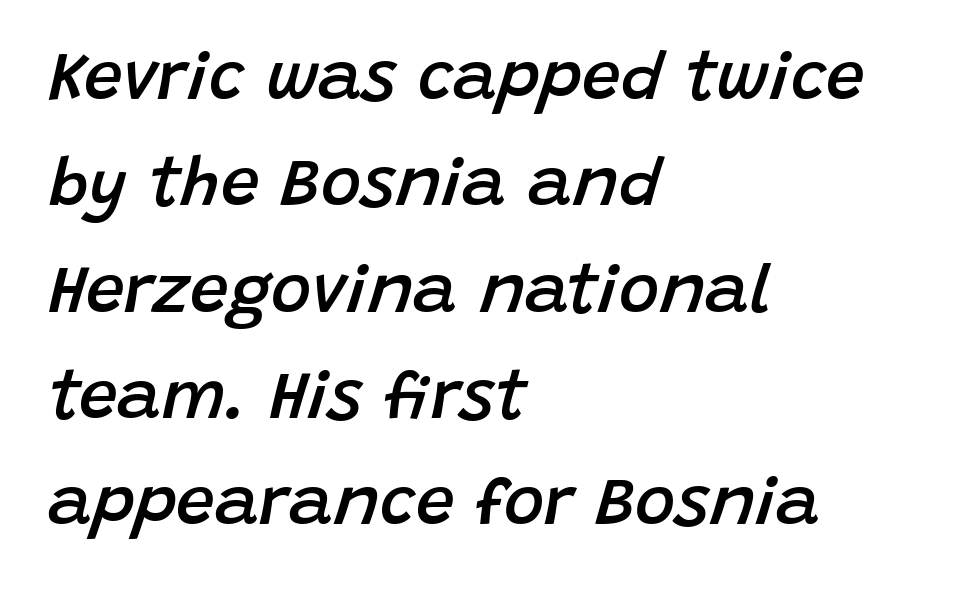
Q: Is the text bold? A: Semi-bold.
Q: Is the text italic (slanted)? A: Yes, it leans right by about 15 degrees.
Q: Is the text underlined? A: No.
Q: How is the paragraph aligned? A: Left-aligned.
Q: Is the spacing between letters normal or unusually wide? A: Normal.
Q: Is the spacing between lines tight, normal or loose? A: Normal.
Q: Width (condensed, normal, or wide)? A: Normal.
Q: Stroke contrast? A: Low.
Q: x-height? A: Large.
Q: Monospaced? A: No.
